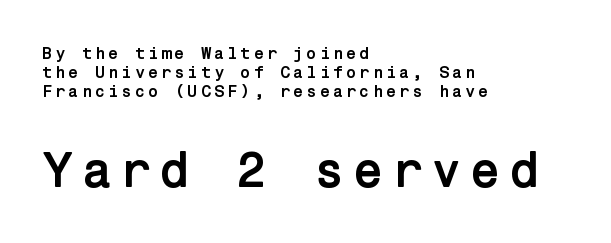
{"serif": "no", "italic": "no", "bold": "yes", "weight": "semibold", "width": "normal", "stroke_contrast": "low", "x_height": "medium", "underline": "no", "align": "left", "line_spacing": "tight", "line_spacing_ratio": 1.12, "larger_block": "second", "size_ratio": 2.94, "glyph_px": 50}
